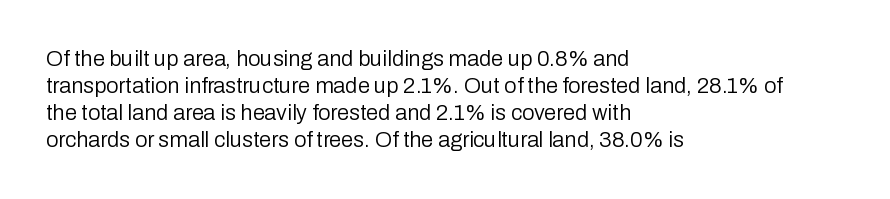
The image shows 22 px text type, upright; set left-aligned, line spacing 1.23x, normal letter spacing, not underlined.
